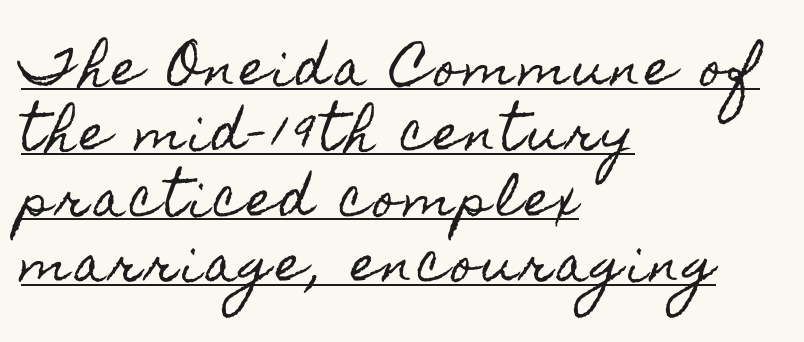
Q: Is the text italic (slanted)? A: Yes.
Q: Is the text underlined? A: Yes.
Q: How is the paragraph aligned? A: Left-aligned.
Q: Is the spacing between lines tight, normal or loose? A: Normal.
Q: Width (condensed, normal, or wide)? A: Condensed.
Q: x-height? A: Small.
Q: Monospaced? A: No.
